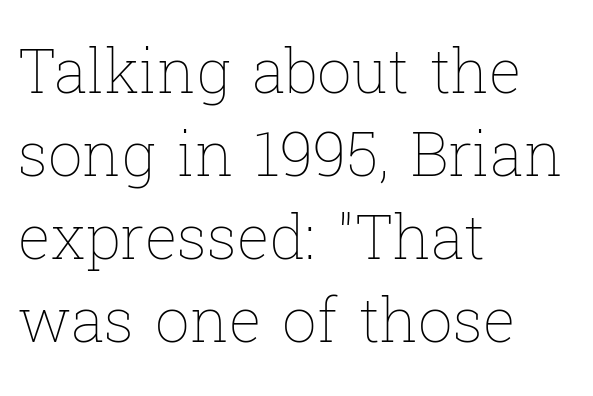
The image shows 61 px thin type, upright; set left-aligned, normal line spacing (1.36x), normal letter spacing, not underlined; low stroke contrast and a medium x-height.
